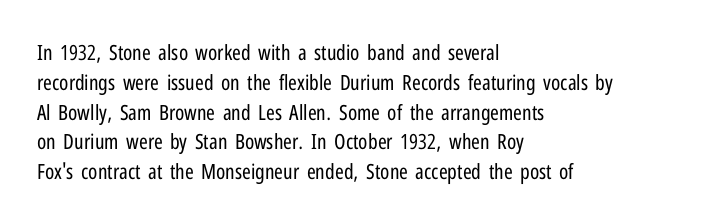
Q: Is the text bold? A: No.
Q: Is the text italic (slanted)? A: No, it is upright.
Q: Is the text underlined? A: No.
Q: How is the paragraph aligned? A: Left-aligned.
Q: Is the spacing between letters normal or unusually wide? A: Normal.
Q: Is the spacing between lines tight, normal or loose? A: Normal.
